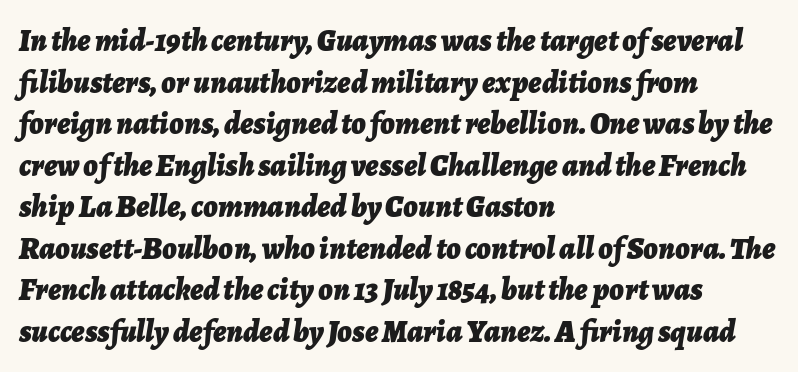
You could call the tracking neutral — neither tight nor loose. Which margin do the lines hug? The left one — the right edge is uneven. The lines sit at an ordinary, default distance from one another. Observe the lean: these are italic letterforms. Has an underline been added? It has not. The strokes are fattened all the way to bold.
